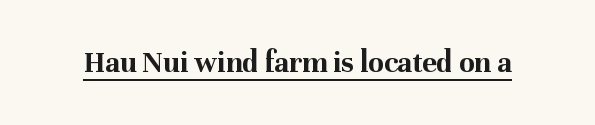
The image shows 31 px bold serif type, upright; set normal letter spacing, underlined; medium stroke contrast and a medium x-height.
